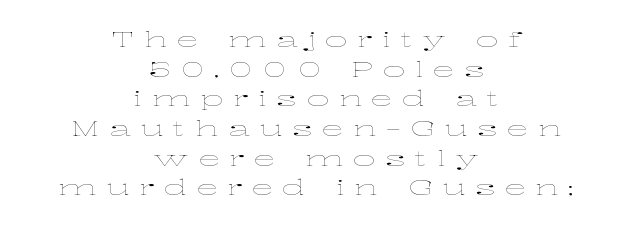
Q: Is the text bold? A: No.
Q: Is the text italic (slanted)? A: No, it is upright.
Q: Is the text underlined? A: No.
Q: How is the paragraph aligned? A: Centered.
Q: Is the spacing between letters normal or unusually wide? A: Unusually wide.
Q: Is the spacing between lines tight, normal or loose? A: Normal.
